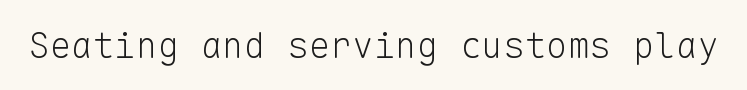
The image shows 36 px light sans-serif type, upright, monospaced; set normal letter spacing, not underlined; low stroke contrast and a medium x-height.
